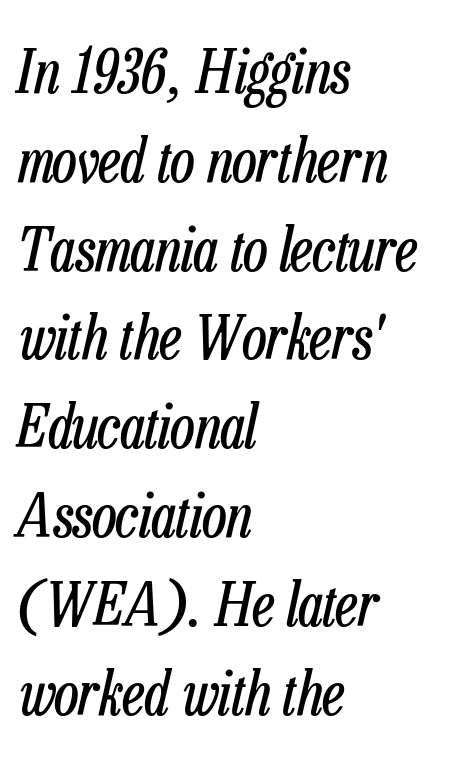
The image shows 60 px regular-weight, condensed type, italic (leaning right); set left-aligned, normal line spacing (1.48x), normal letter spacing, not underlined; low stroke contrast and a medium x-height.
